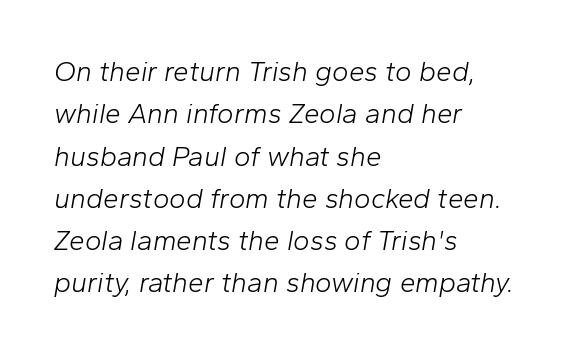
{"italic": "yes", "lean": "right", "slant_degrees": 10, "bold": "no", "weight": "light", "width": "normal", "stroke_contrast": "low", "x_height": "medium", "monospaced": "no", "underline": "no", "align": "left", "line_spacing": "normal", "line_spacing_ratio": 1.51, "letter_spacing": "normal", "letter_spacing_em": 0.0, "glyph_px": 28}
